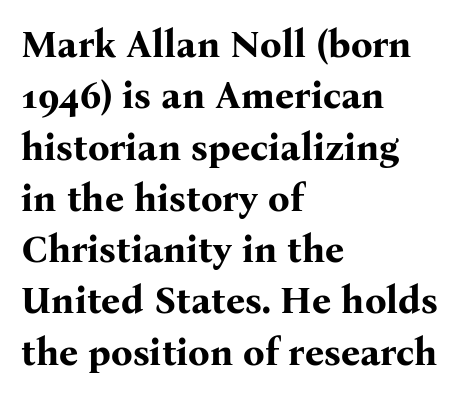
Q: Is the text bold? A: Yes.
Q: Is the text italic (slanted)? A: No, it is upright.
Q: Is the typeface a serif or a sans-serif typeface? A: Serif.
Q: Is the text underlined? A: No.
Q: How is the paragraph aligned? A: Left-aligned.
Q: Is the spacing between letters normal or unusually wide? A: Normal.
Q: Is the spacing between lines tight, normal or loose? A: Normal.
Q: Width (condensed, normal, or wide)? A: Normal.
Q: Stroke contrast? A: Medium.
Q: x-height? A: Medium.
Q: Monospaced? A: No.
